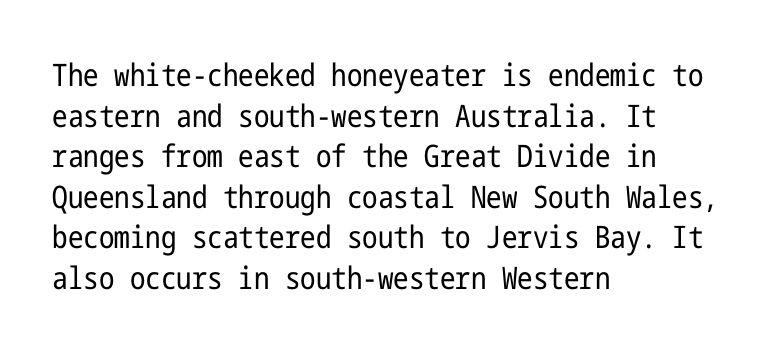
{"serif": "no", "italic": "no", "bold": "no", "weight": "regular", "width": "condensed", "stroke_contrast": "low", "x_height": "medium", "underline": "no", "align": "left", "line_spacing": "normal", "line_spacing_ratio": 1.31, "letter_spacing": "normal", "letter_spacing_em": 0.0, "glyph_px": 31}
